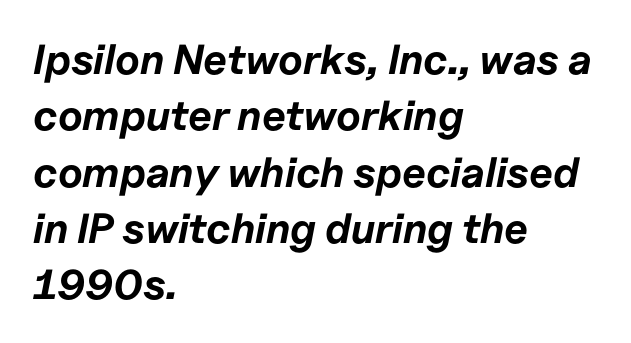
Q: Is the text bold? A: Yes.
Q: Is the text italic (slanted)? A: Yes, it leans right by about 11 degrees.
Q: Is the text underlined? A: No.
Q: How is the paragraph aligned? A: Left-aligned.
Q: Is the spacing between letters normal or unusually wide? A: Normal.
Q: Is the spacing between lines tight, normal or loose? A: Normal.
Q: Width (condensed, normal, or wide)? A: Normal.
Q: Stroke contrast? A: Low.
Q: x-height? A: Medium.
Q: Monospaced? A: No.
